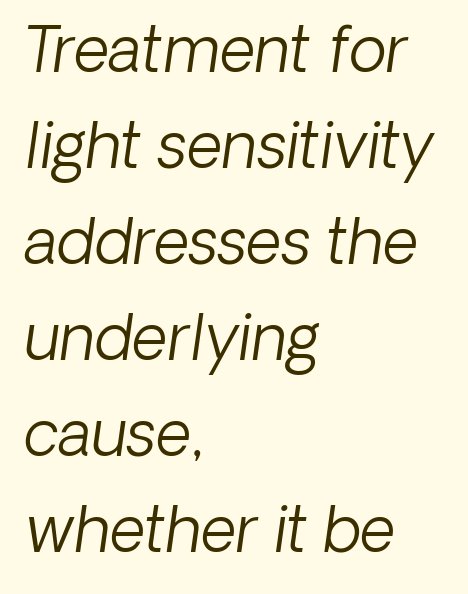
Q: Is the text bold? A: No.
Q: Is the text italic (slanted)? A: Yes, it leans right by about 8 degrees.
Q: Is the text underlined? A: No.
Q: How is the paragraph aligned? A: Left-aligned.
Q: Is the spacing between letters normal or unusually wide? A: Normal.
Q: Is the spacing between lines tight, normal or loose? A: Normal.
Q: Width (condensed, normal, or wide)? A: Normal.
Q: Stroke contrast? A: Low.
Q: x-height? A: Medium.
Q: Monospaced? A: No.
